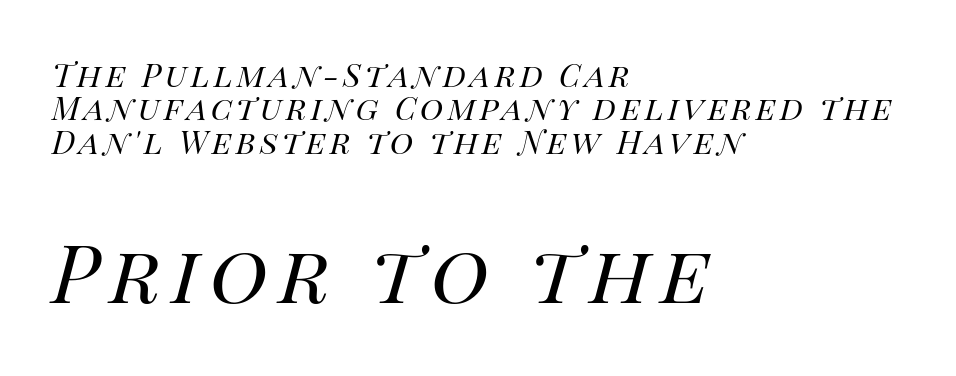
The image shows 80 px regular-weight type, italic (leaning right); set left-aligned, tight line spacing (1.04x), not underlined; the second (bottom) block is 2.5x larger; high stroke contrast and a large x-height.
